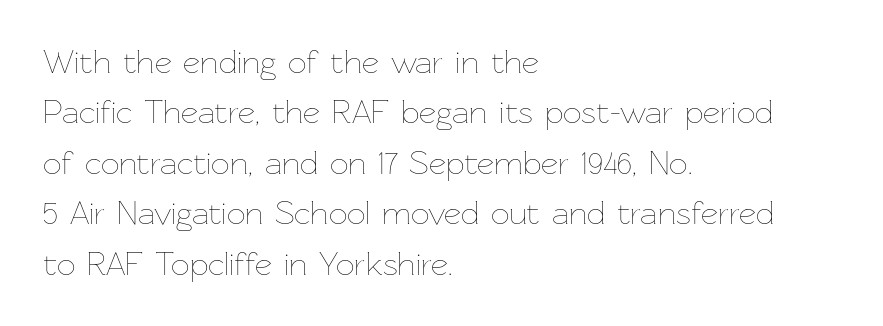
Inter-character spacing is left at the font's built-in metrics. Anything drawn beneath the words? Only blank space. Where is the straight margin? On the left. Normally led — the rows are evenly, conventionally spaced. Is this a heavy cut? Hardly; it is regular or lighter. The specimen reads as upright at a glance.
